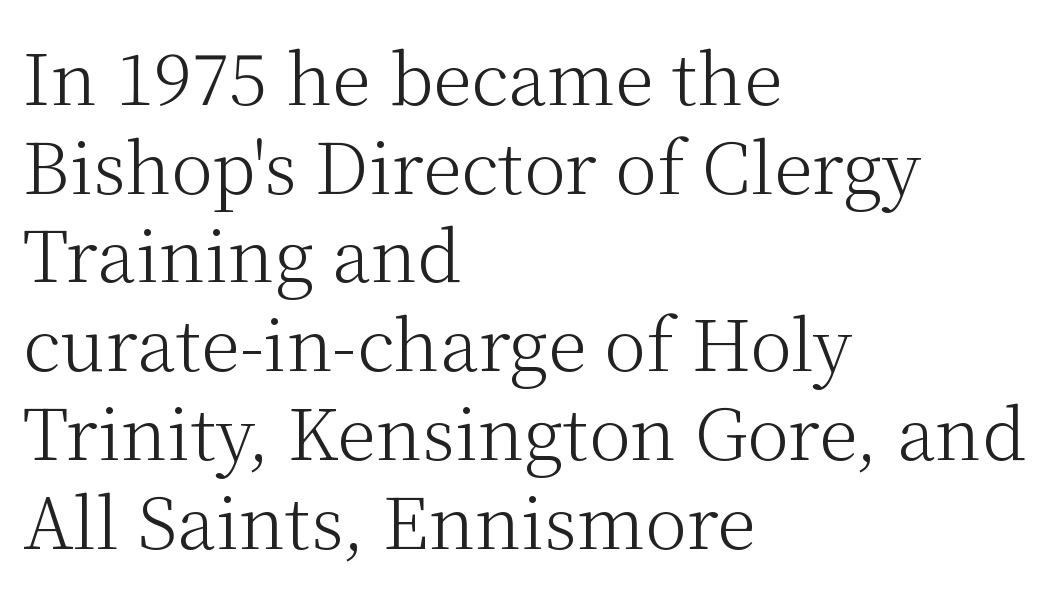
The image shows 71 px light serif type, upright; set left-aligned, normal line spacing (1.25x), normal letter spacing, not underlined; medium stroke contrast and a medium x-height.
